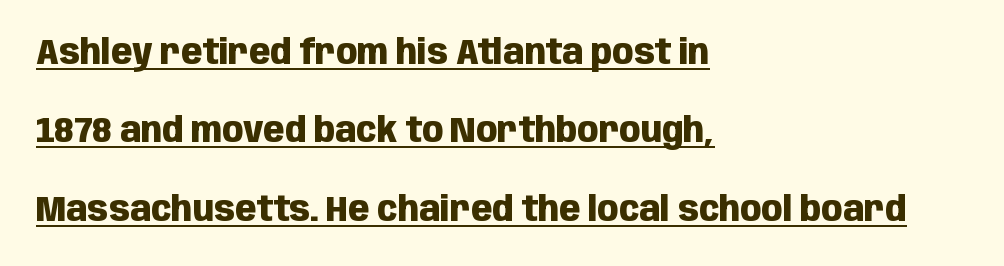
{"serif": "no", "italic": "no", "bold": "yes", "weight": "heavy", "width": "condensed", "stroke_contrast": "low", "x_height": "large", "monospaced": "no", "underline": "yes", "align": "left", "line_spacing": "loose", "line_spacing_ratio": 2.24, "letter_spacing": "normal", "letter_spacing_em": 0.0, "glyph_px": 35}
